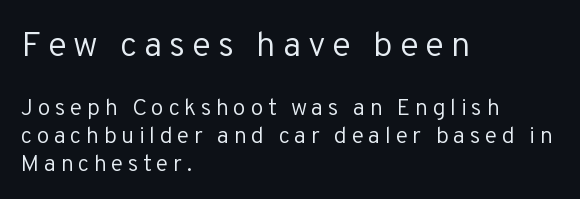
The image shows 35 px regular-weight sans-serif type, upright; set left-aligned, line spacing 1.22x, unusually wide letter spacing (+0.2 em), not underlined; the first (top) block is 1.52x larger; low stroke contrast and a medium x-height.
